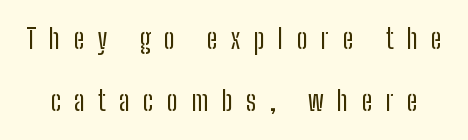
The image shows 27 px text type, upright; set loose line spacing (2.3x), unusually wide letter spacing (+0.5 em), not underlined.
